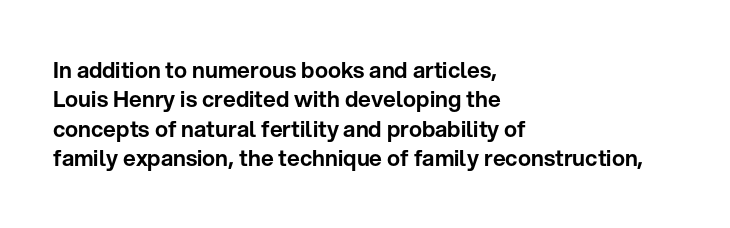
Q: Is the text italic (slanted)? A: No, it is upright.
Q: Is the text underlined? A: No.
Q: How is the paragraph aligned? A: Left-aligned.
Q: Is the spacing between letters normal or unusually wide? A: Normal.
Q: Is the spacing between lines tight, normal or loose? A: Normal.
